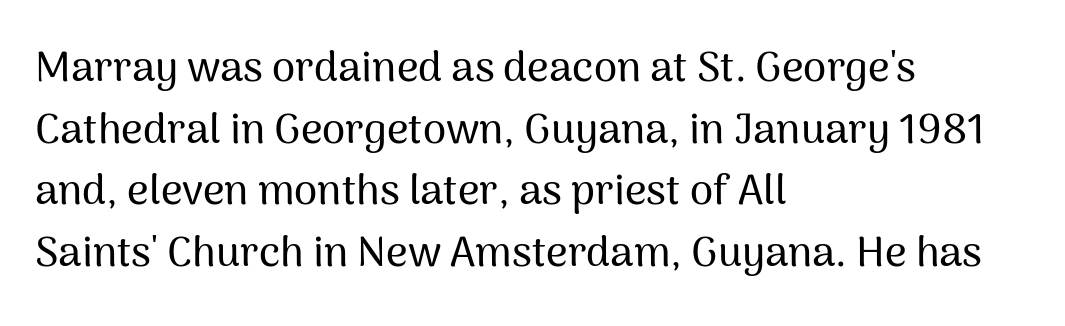
{"serif": "no", "italic": "no", "width": "normal", "stroke_contrast": "medium", "x_height": "medium", "monospaced": "no", "underline": "no", "align": "left", "line_spacing": "normal", "line_spacing_ratio": 1.47, "letter_spacing": "normal", "letter_spacing_em": 0.0, "glyph_px": 42}
